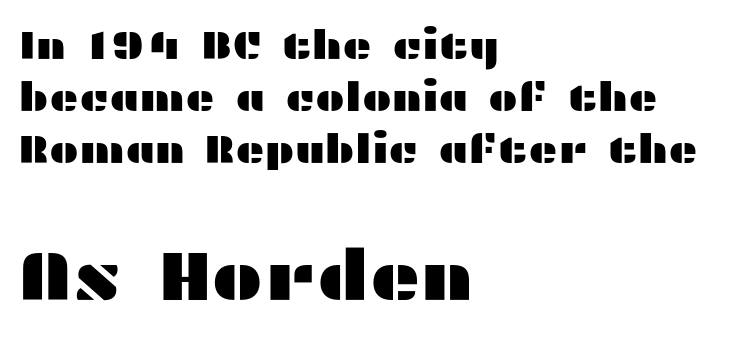
Q: Is the text italic (slanted)? A: No, it is upright.
Q: Is the typeface a serif or a sans-serif typeface? A: Sans-serif.
Q: Is the text underlined? A: No.
Q: How is the paragraph aligned? A: Left-aligned.
Q: Is the spacing between letters normal or unusually wide? A: Normal.
Q: Is the spacing between lines tight, normal or loose? A: Normal.
Q: Which block of text is set in a larger size, the first (top) or the second (bottom)? A: The second (bottom) one.
Q: Width (condensed, normal, or wide)? A: Wide.
Q: Stroke contrast? A: Medium.
Q: x-height? A: Medium.
Q: Monospaced? A: No.
